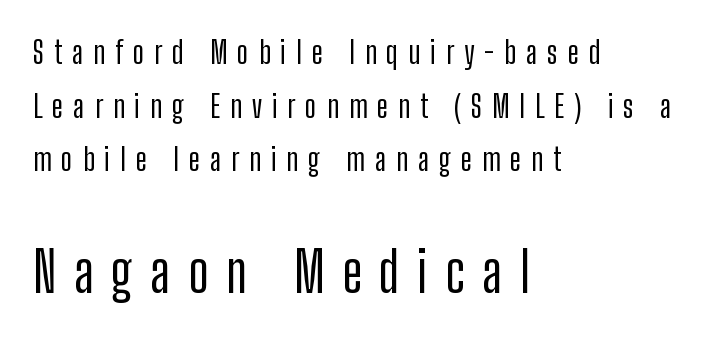
Q: Is the text italic (slanted)? A: No, it is upright.
Q: Is the typeface a serif or a sans-serif typeface? A: Sans-serif.
Q: Is the text underlined? A: No.
Q: How is the paragraph aligned? A: Left-aligned.
Q: Is the spacing between letters normal or unusually wide? A: Unusually wide.
Q: Which block of text is set in a larger size, the first (top) or the second (bottom)? A: The second (bottom) one.
Q: Width (condensed, normal, or wide)? A: Condensed.
Q: Stroke contrast? A: Low.
Q: x-height? A: Medium.
Q: Monospaced? A: No.
